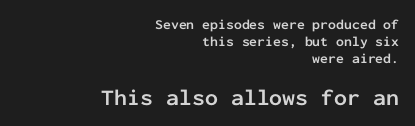
The image shows 23 px bold type, upright; set right-aligned, line spacing 1.2x, normal letter spacing, not underlined; the second (bottom) block is 1.64x larger.
